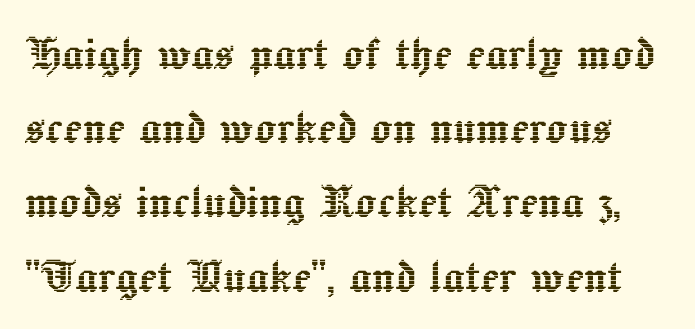
The image shows 55 px text type, upright; set normal line spacing (1.35x), normal letter spacing, not underlined; a medium x-height.
